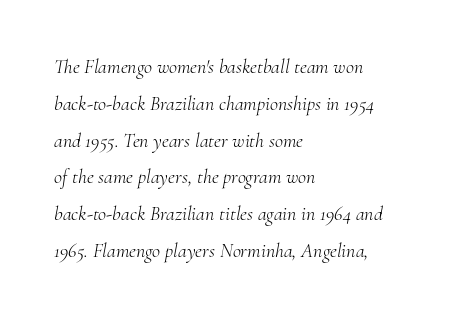
Q: Is the text bold? A: No.
Q: Is the text italic (slanted)? A: Yes, it leans right by about 10 degrees.
Q: Is the text underlined? A: No.
Q: How is the paragraph aligned? A: Left-aligned.
Q: Is the spacing between letters normal or unusually wide? A: Normal.
